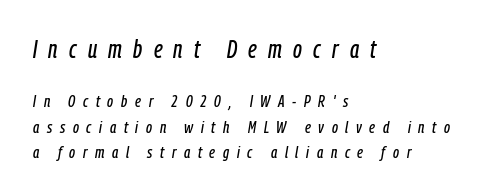
Q: Is the text italic (slanted)? A: Yes, it leans right by about 9 degrees.
Q: Is the text underlined? A: No.
Q: How is the paragraph aligned? A: Left-aligned.
Q: Is the spacing between letters normal or unusually wide? A: Unusually wide.
Q: Is the spacing between lines tight, normal or loose? A: Normal.
Q: Which block of text is set in a larger size, the first (top) or the second (bottom)? A: The first (top) one.
